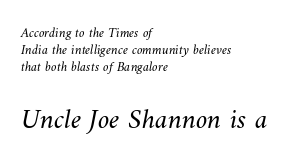
{"bold": "no", "weight": "light", "width": "normal", "stroke_contrast": "medium", "x_height": "small", "monospaced": "no", "underline": "no", "align": "left", "line_spacing_ratio": 1.2, "letter_spacing": "normal", "letter_spacing_em": 0.0, "larger_block": "second", "size_ratio": 2.07, "glyph_px": 29}
